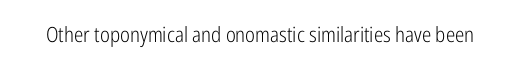
Q: Is the text bold? A: No.
Q: Is the text italic (slanted)? A: No, it is upright.
Q: Is the text underlined? A: No.
Q: Is the spacing between letters normal or unusually wide? A: Normal.
